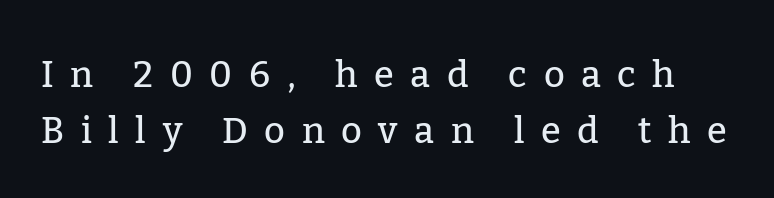
Students, observe: this is what conventionally led text looks like. Descenders are the only things crossing below the line. You can tell it's not italic because the verticals are truly vertical. A typesetter would label this face a serif. The tracking reads as deliberately expanded to a designer's eye. Note the varied advance widths — an 'i' is clearly narrower than an 'm'.
